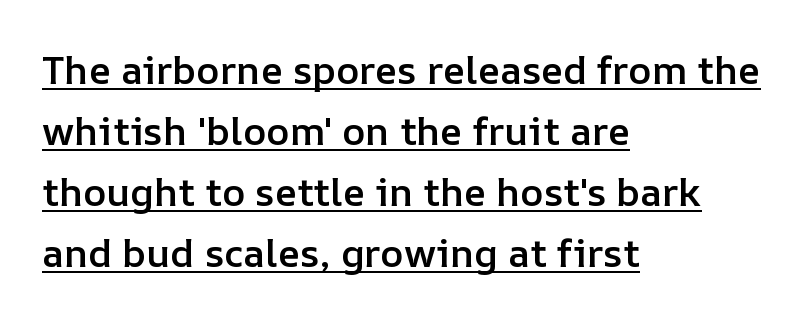
The image shows 39 px semibold type, upright; set left-aligned, normal line spacing (1.56x), normal letter spacing, underlined; low stroke contrast and a medium x-height.
